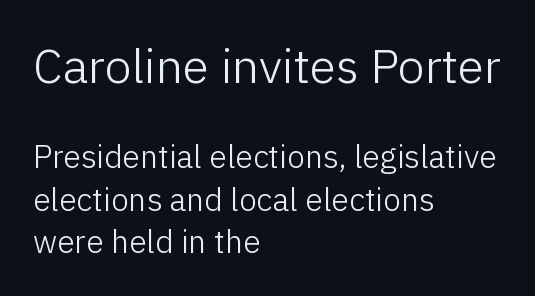
Here the designer chose a conventional face with non-uniform glyph widths. The strokes are not fattened; the text isn't bold. Honestly, there is no underline to notice here at all. Designer's note — italics off, roman on. Look at the tracking — it's just the regular setting, nothing added.
